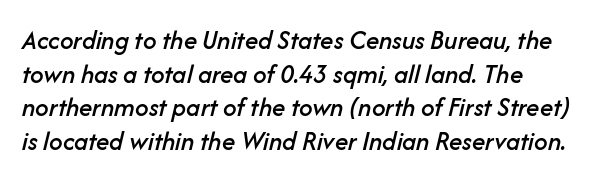
Yep, that's italic — everything's leaning. The horizontal fit of the characters is conventional and even. This sample keeps an unexceptional amount of space between lines. Glance below the letters and you will spot only blank space.
